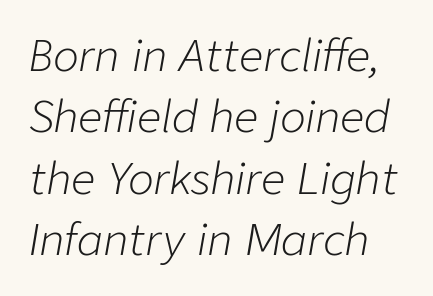
The letters sit at their default tracking, neither squeezed nor spread. Beneath every word, the page is bare. Note the varied advance widths — an 'i' is clearly narrower than an 'm'. Stroke mass is kept to a normal reading level or below. The rows are spaced the way most documents space them.
